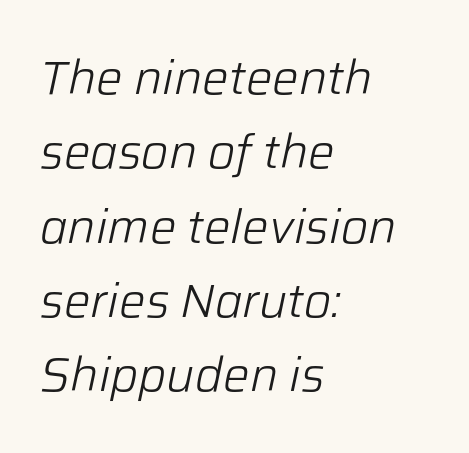
{"italic": "yes", "lean": "right", "slant_degrees": 12, "bold": "no", "weight": "light", "width": "normal", "stroke_contrast": "low", "x_height": "medium", "monospaced": "no", "underline": "no", "align": "left", "line_spacing": "normal", "line_spacing_ratio": 1.58, "letter_spacing": "normal", "letter_spacing_em": 0.0, "glyph_px": 47}
